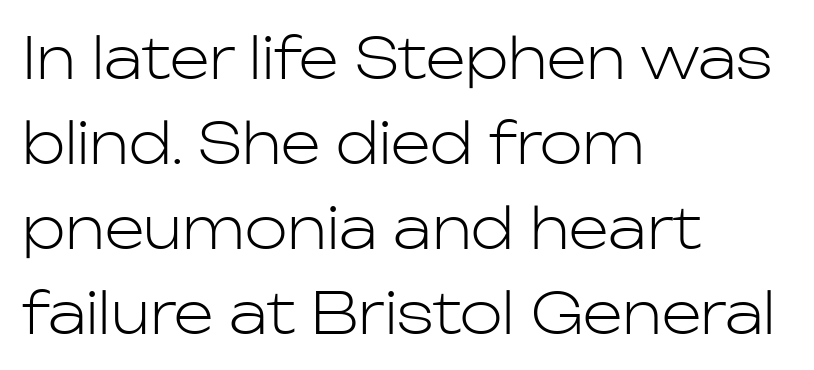
The letters stand straight up with perfectly vertical stems. Line beginnings align vertically; line endings do not. The face used here is proportionally spaced, like ordinary book or web type. Characters follow at the spacing the type designer built in. The vertical gap from one line to the next is medium. Is this a heavy cut? Hardly; it is regular or lighter.
